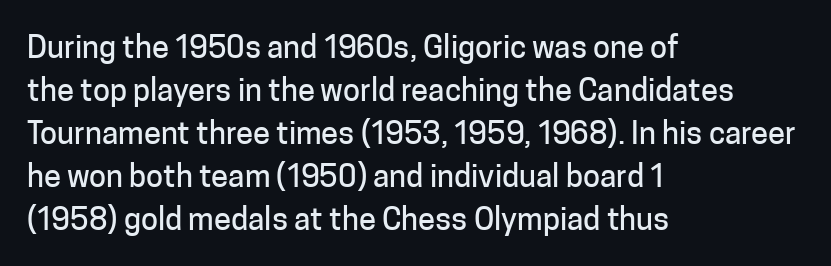
{"serif": "no", "italic": "no", "width": "normal", "stroke_contrast": "low", "x_height": "medium", "monospaced": "no", "underline": "no", "align": "left", "line_spacing": "normal", "line_spacing_ratio": 1.39, "letter_spacing": "normal", "letter_spacing_em": 0.0, "glyph_px": 31}
